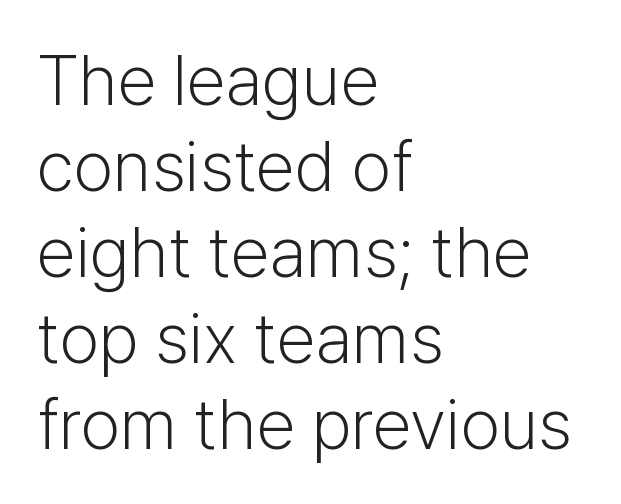
The image shows 71 px light sans-serif type, upright; set left-aligned, line spacing 1.21x, normal letter spacing, not underlined; low stroke contrast and a medium x-height.
